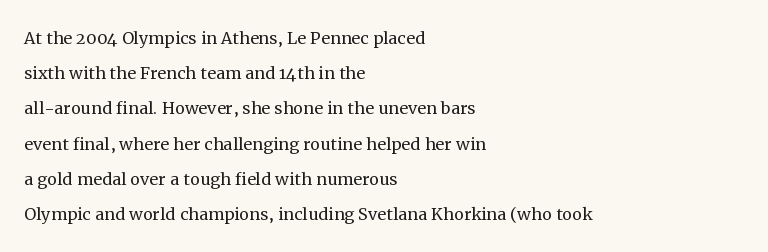
Q: Is the text bold? A: No.
Q: Is the text italic (slanted)? A: No, it is upright.
Q: Is the text underlined? A: No.
Q: How is the paragraph aligned? A: Left-aligned.
Q: Is the spacing between letters normal or unusually wide? A: Normal.
Q: Is the spacing between lines tight, normal or loose? A: Normal.
